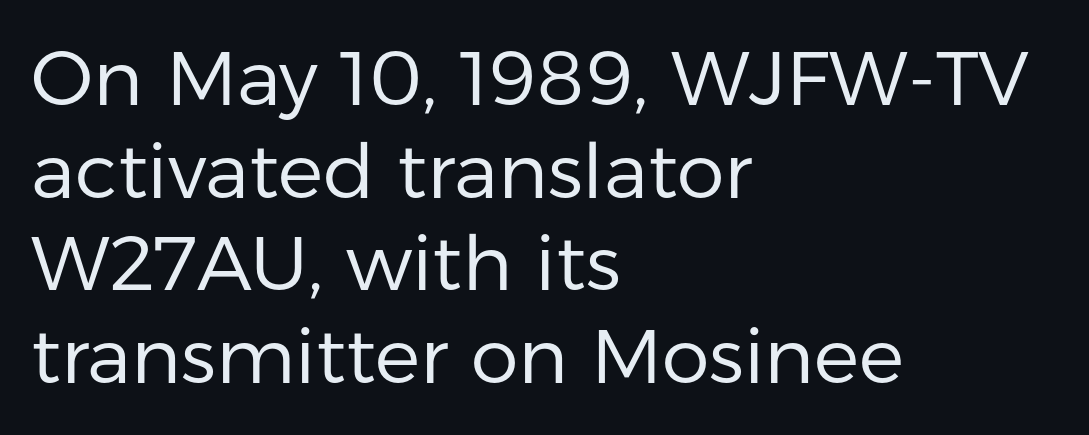
The image shows 76 px regular-weight sans-serif type, upright; set left-aligned, line spacing 1.22x, normal letter spacing, not underlined; low stroke contrast and a medium x-height.
